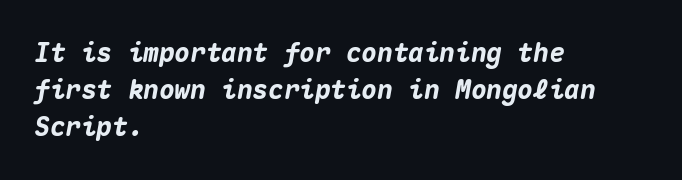
{"italic": "yes", "lean": "right", "slant_degrees": 10, "bold": "yes", "underline": "no", "align": "left", "line_spacing": "normal", "line_spacing_ratio": 1.43, "letter_spacing": "normal", "letter_spacing_em": 0.0, "glyph_px": 26}
